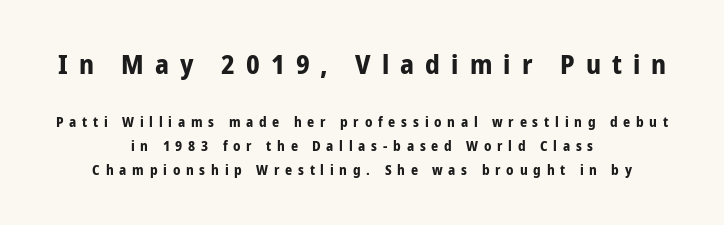
Q: Is the text bold? A: Yes.
Q: Is the text italic (slanted)? A: No, it is upright.
Q: Is the text underlined? A: No.
Q: How is the paragraph aligned? A: Centered.
Q: Is the spacing between letters normal or unusually wide? A: Unusually wide.
Q: Is the spacing between lines tight, normal or loose? A: Normal.
Q: Which block of text is set in a larger size, the first (top) or the second (bottom)? A: The first (top) one.
